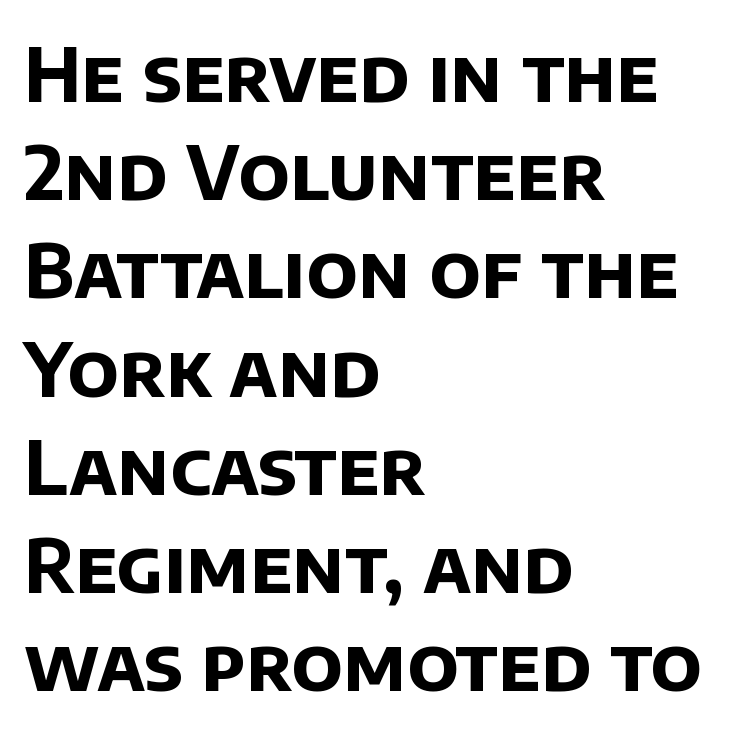
Q: Is the text bold? A: Yes.
Q: Is the typeface a serif or a sans-serif typeface? A: Sans-serif.
Q: Is the text underlined? A: No.
Q: How is the paragraph aligned? A: Left-aligned.
Q: Is the spacing between letters normal or unusually wide? A: Normal.
Q: Is the spacing between lines tight, normal or loose? A: Normal.
Q: Width (condensed, normal, or wide)? A: Normal.
Q: Stroke contrast? A: Low.
Q: x-height? A: Large.
Q: Monospaced? A: No.
